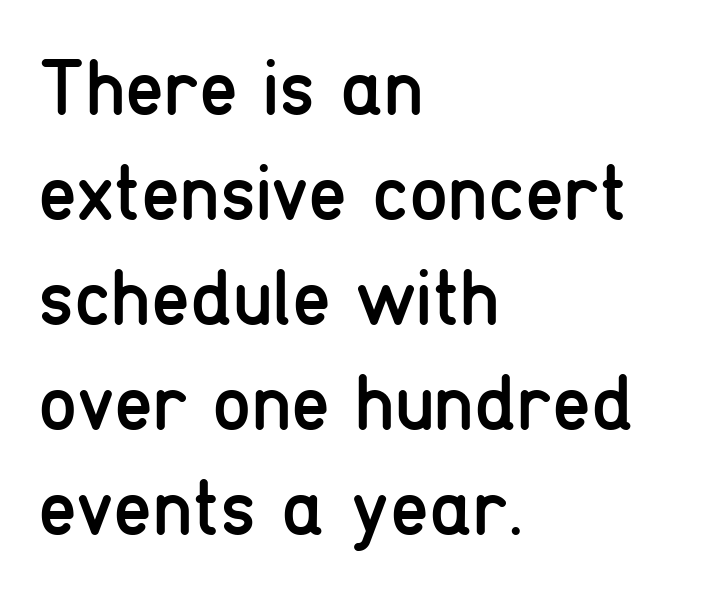
The image shows 79 px regular-weight, condensed sans-serif type, upright; set left-aligned, normal line spacing (1.33x), normal letter spacing, not underlined; low stroke contrast and a medium x-height.
